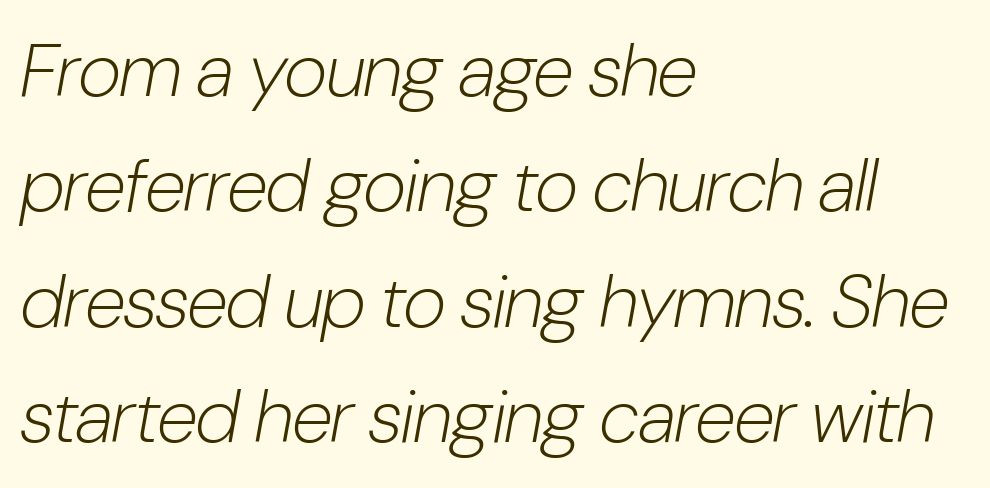
You could not count columns in this text — the font is proportionally spaced. Bare-footed words on every line. The letters are slanted; this is an italic face. Which margin do the lines hug? The left one — the right edge is uneven.
